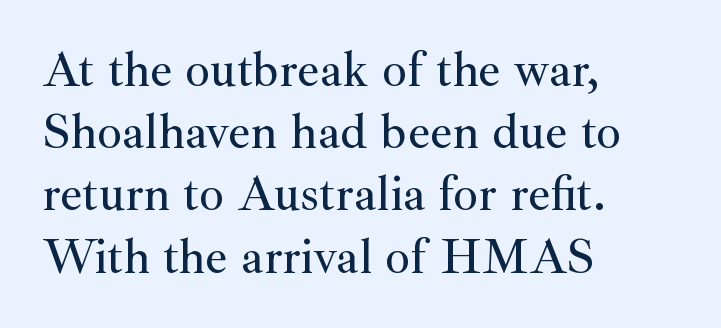
Q: Is the text italic (slanted)? A: No, it is upright.
Q: Is the typeface a serif or a sans-serif typeface? A: Serif.
Q: Is the text underlined? A: No.
Q: How is the paragraph aligned? A: Left-aligned.
Q: Is the spacing between letters normal or unusually wide? A: Normal.
Q: Is the spacing between lines tight, normal or loose? A: Normal.
Q: Width (condensed, normal, or wide)? A: Normal.
Q: Stroke contrast? A: Medium.
Q: x-height? A: Small.
Q: Monospaced? A: No.
